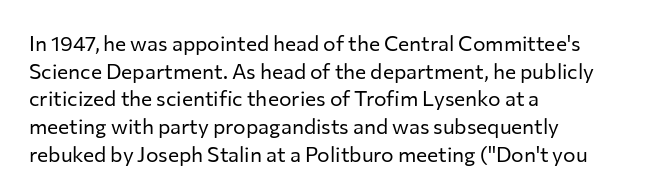
The image shows 21 px text type, upright; set left-aligned, normal line spacing (1.32x), normal letter spacing, not underlined.
